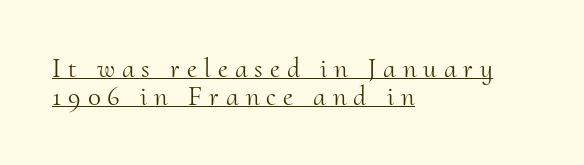
{"italic": "no", "bold": "no", "underline": "yes", "align": "left", "line_spacing": "tight", "line_spacing_ratio": 1.02, "letter_spacing": "wide", "letter_spacing_em": 0.26, "glyph_px": 27}
